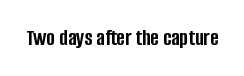
The image shows 23 px bold type, upright; set normal letter spacing, not underlined.
